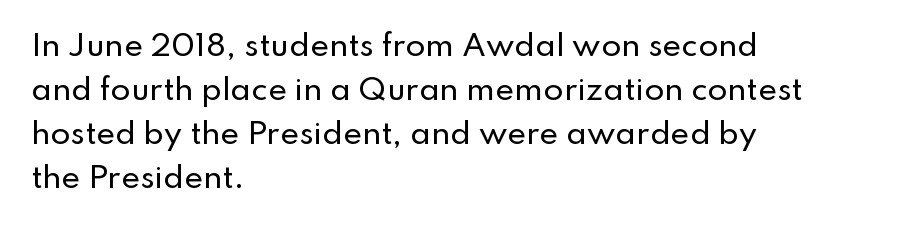
Proportional: the letters do not fall into vertical columns. Evenly set lines give the paragraph a standard silhouette. The characters display no serif detailing; their extremities are plain. Plain, unruled lines of type. The rag falls on the right side of this text block. A roman cut, with each character standing at attention.
